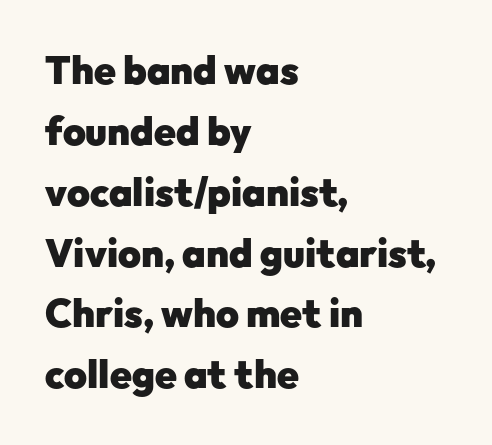
Each glyph is drawn with heavy, bold strokes. Think of a printed novel: that variable character pitch is what you see here. Compared with typical paragraphs, the rows here are spaced about the same. Letters rest on an invisible, unmarked baseline.
